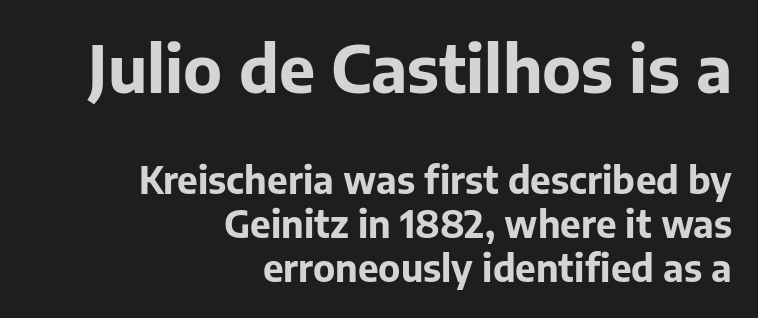
Posture: vertical. Here the first block reads like a headline and the second like body copy. This is heavy type, rendered in bold. Caption: multi-line text, flush right, ragged left. In terms of letterspacing, this is plain default setting. The passage shown is typeset with a sans-serif family.
